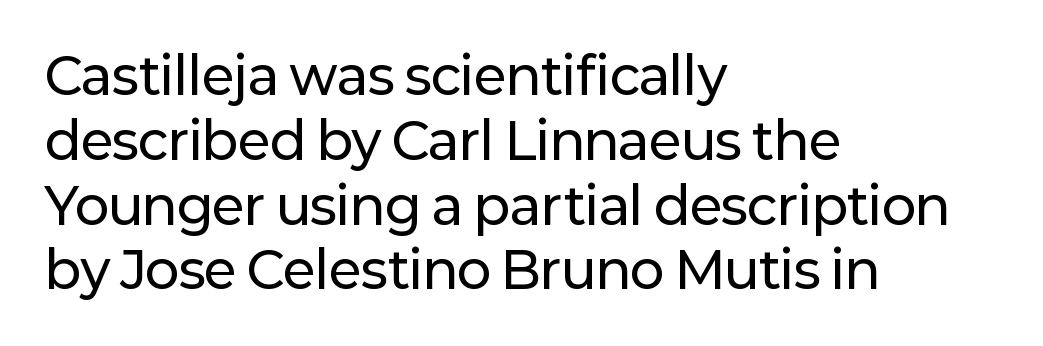
The image shows 51 px sans-serif type, upright; set left-aligned, normal line spacing (1.27x), normal letter spacing, not underlined; low stroke contrast and a medium x-height.
